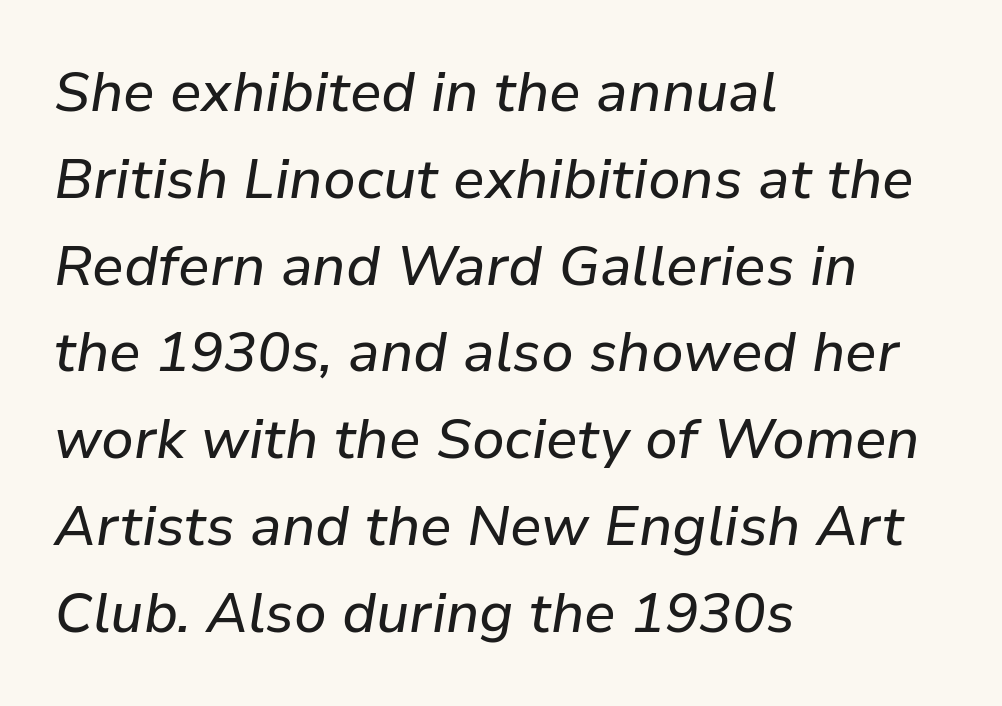
Q: Is the text italic (slanted)? A: Yes, it leans right by about 9 degrees.
Q: Is the text underlined? A: No.
Q: How is the paragraph aligned? A: Left-aligned.
Q: Is the spacing between letters normal or unusually wide? A: Normal.
Q: Is the spacing between lines tight, normal or loose? A: Normal.
Q: Width (condensed, normal, or wide)? A: Normal.
Q: Stroke contrast? A: Low.
Q: x-height? A: Medium.
Q: Monospaced? A: No.
